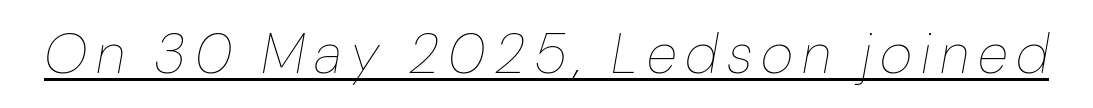
Underline: present. Character widths vary here, with narrow letters taking less room than wide ones. This is oblique type, the kind used for emphasis or titles. Counters stay open thanks to moderate or lighter strokes.
